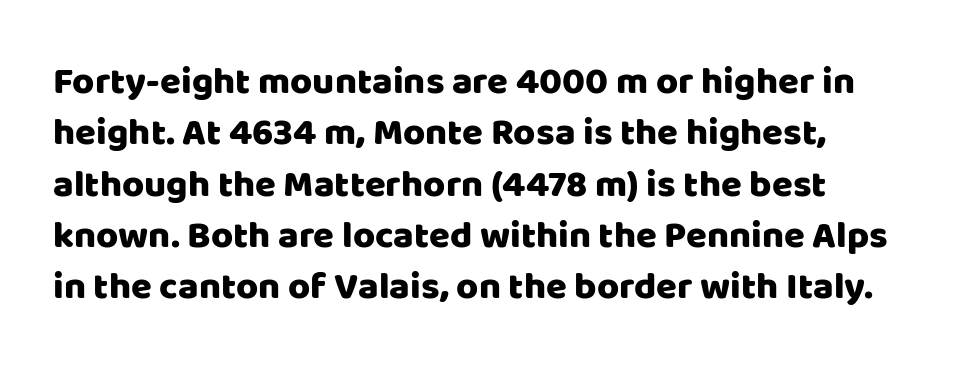
{"serif": "no", "italic": "no", "width": "normal", "stroke_contrast": "low", "x_height": "large", "monospaced": "no", "underline": "no", "line_spacing": "normal", "line_spacing_ratio": 1.35, "letter_spacing": "normal", "letter_spacing_em": 0.0, "glyph_px": 38}
